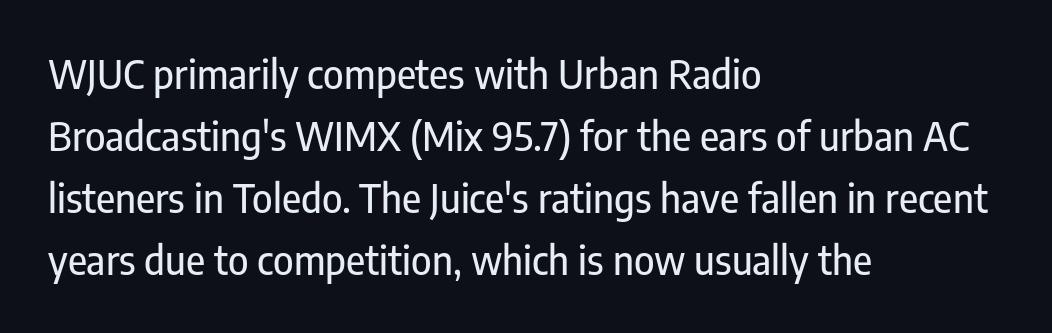
Q: Is the text italic (slanted)? A: No, it is upright.
Q: Is the typeface a serif or a sans-serif typeface? A: Sans-serif.
Q: Is the text underlined? A: No.
Q: How is the paragraph aligned? A: Left-aligned.
Q: Is the spacing between letters normal or unusually wide? A: Normal.
Q: Is the spacing between lines tight, normal or loose? A: Normal.
Q: Width (condensed, normal, or wide)? A: Condensed.
Q: Stroke contrast? A: Low.
Q: x-height? A: Medium.
Q: Monospaced? A: No.
